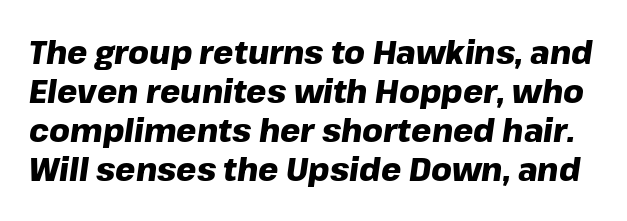
The string is rendered with underlining switched off. The rendering uses a bold face; every stroke is thick and dark. Note the varied advance widths — an 'i' is clearly narrower than an 'm'. The letterforms sit shoulder to shoulder at normal distance. The typography opts for an oblique posture over an upright one.
